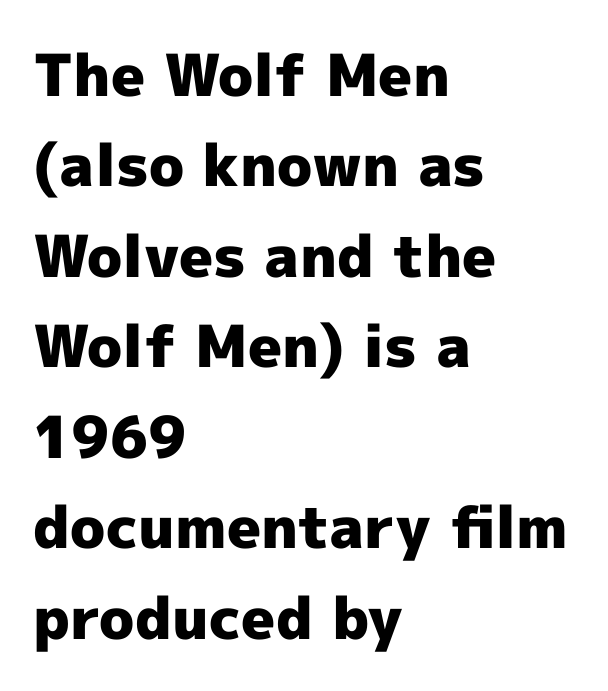
What stands out about the letter spacing? Nothing — it is the standard amount. These lines sit exactly where default settings would place them. This rendering employs a face without finishing strokes, i.e., a sans-serif. Pretty heavy lettering here — definitely bold. Underlining? Definitely not there.
